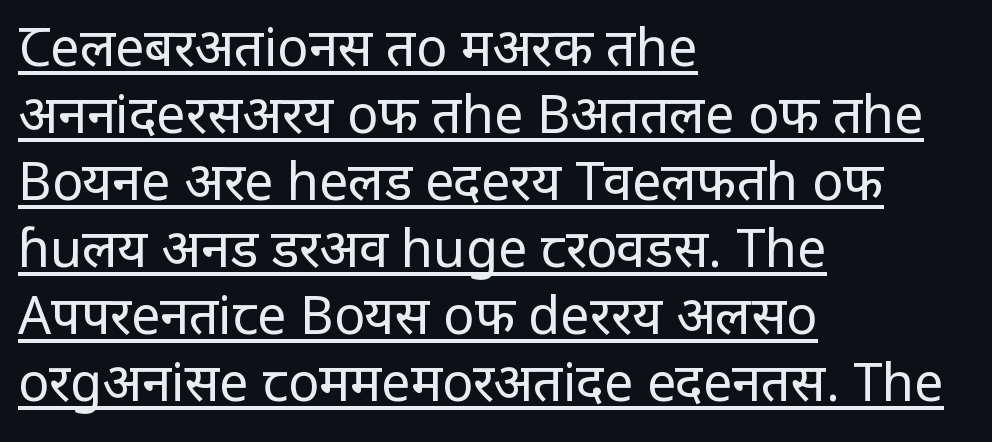
{"serif": "no", "italic": "no", "bold": "no", "weight": "regular", "width": "condensed", "stroke_contrast": "low", "x_height": "large", "monospaced": "no", "underline": "yes", "align": "left", "line_spacing": "normal", "line_spacing_ratio": 1.29, "letter_spacing": "normal", "letter_spacing_em": 0.0, "glyph_px": 52}
